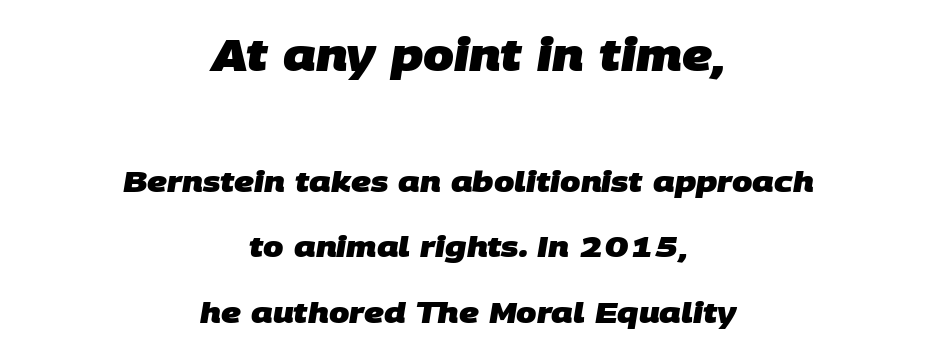
{"serif": "no", "bold": "yes", "weight": "heavy", "width": "normal", "stroke_contrast": "low", "x_height": "large", "monospaced": "no", "underline": "no", "align": "center", "line_spacing": "loose", "line_spacing_ratio": 2.26, "letter_spacing": "normal", "letter_spacing_em": 0.0, "larger_block": "first", "size_ratio": 1.52, "glyph_px": 44}
